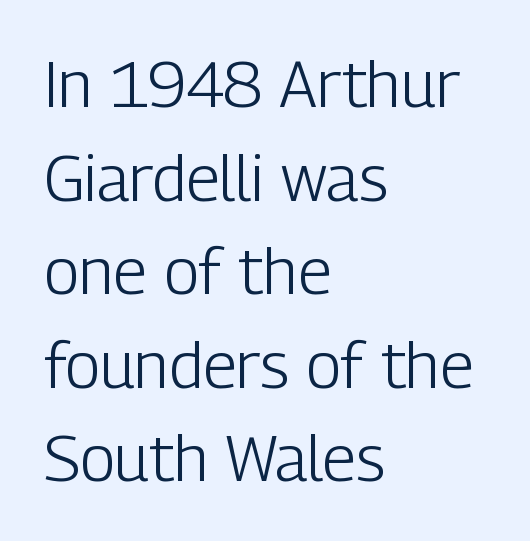
Q: Is the text bold? A: No.
Q: Is the text italic (slanted)? A: No, it is upright.
Q: Is the typeface a serif or a sans-serif typeface? A: Sans-serif.
Q: Is the text underlined? A: No.
Q: How is the paragraph aligned? A: Left-aligned.
Q: Is the spacing between letters normal or unusually wide? A: Normal.
Q: Is the spacing between lines tight, normal or loose? A: Normal.
Q: Width (condensed, normal, or wide)? A: Condensed.
Q: Stroke contrast? A: Low.
Q: x-height? A: Medium.
Q: Monospaced? A: No.
